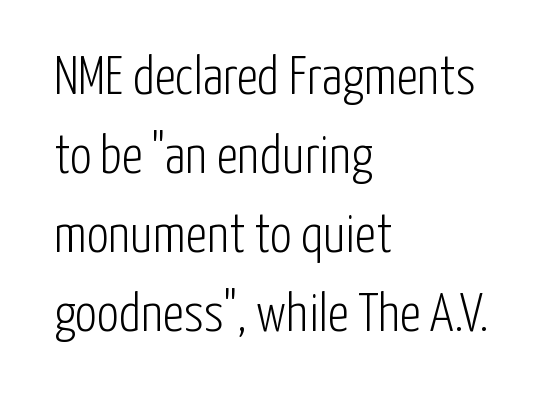
Q: Is the text bold? A: No.
Q: Is the text italic (slanted)? A: No, it is upright.
Q: Is the typeface a serif or a sans-serif typeface? A: Sans-serif.
Q: Is the text underlined? A: No.
Q: How is the paragraph aligned? A: Left-aligned.
Q: Is the spacing between letters normal or unusually wide? A: Normal.
Q: Is the spacing between lines tight, normal or loose? A: Normal.
Q: Width (condensed, normal, or wide)? A: Condensed.
Q: Stroke contrast? A: Low.
Q: x-height? A: Medium.
Q: Monospaced? A: No.
